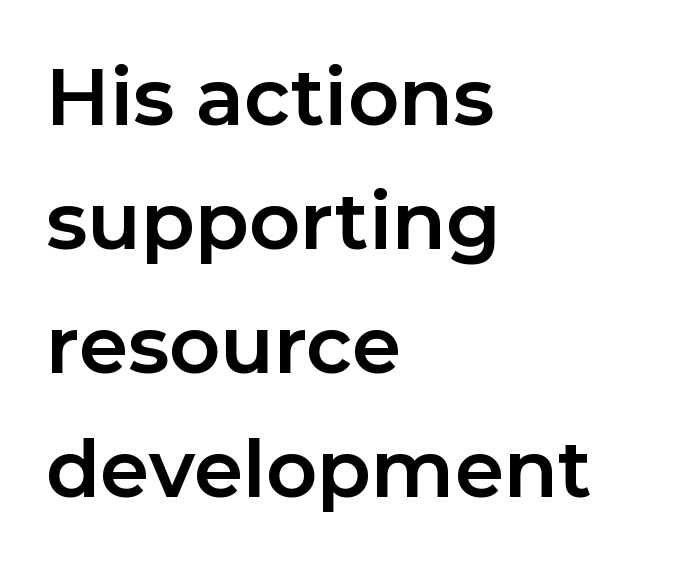
{"serif": "no", "italic": "no", "bold": "yes", "weight": "bold", "width": "normal", "stroke_contrast": "low", "x_height": "medium", "monospaced": "no", "underline": "no", "align": "left", "line_spacing": "normal", "line_spacing_ratio": 1.57, "letter_spacing": "normal", "letter_spacing_em": 0.0, "glyph_px": 79}
